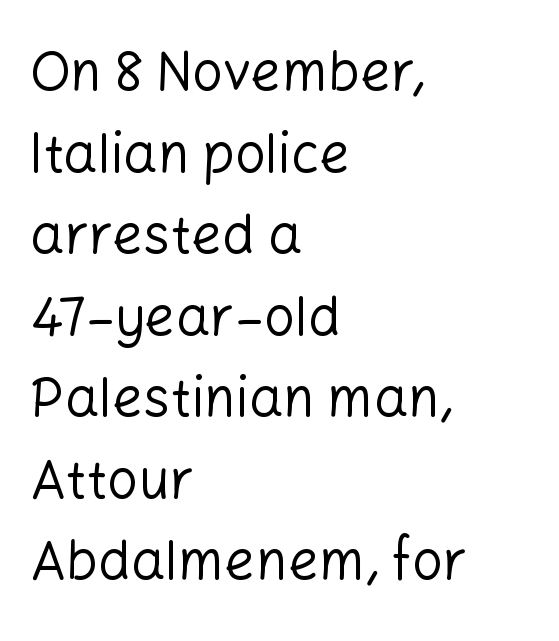
{"serif": "no", "italic": "no", "bold": "no", "weight": "regular", "width": "normal", "stroke_contrast": "low", "x_height": "medium", "monospaced": "no", "underline": "no", "align": "left", "line_spacing": "normal", "line_spacing_ratio": 1.51, "letter_spacing": "normal", "letter_spacing_em": 0.0, "glyph_px": 54}
